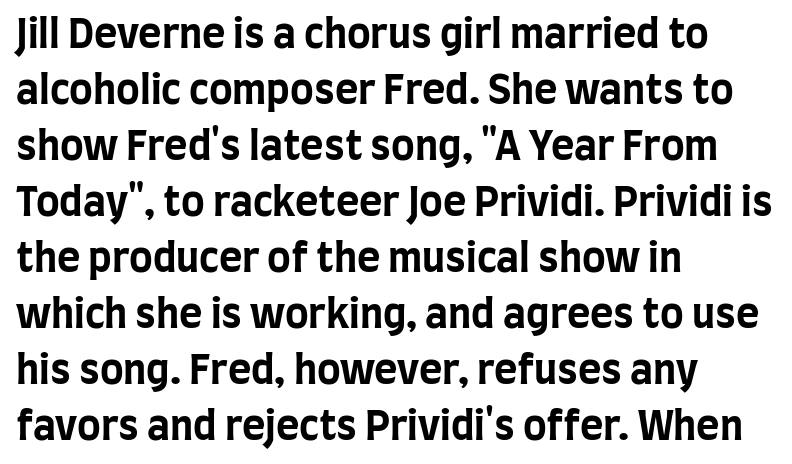
The image shows 40 px bold, condensed sans-serif type, upright; set left-aligned, normal line spacing (1.4x), normal letter spacing, not underlined; low stroke contrast and a large x-height.
